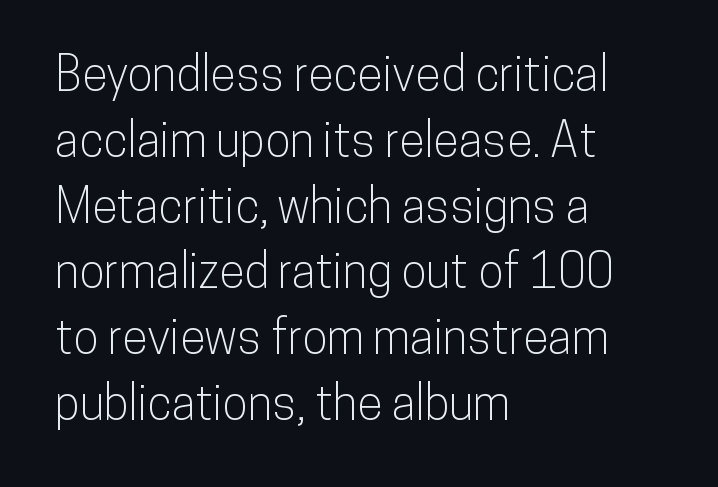
The image shows 47 px condensed sans-serif type, upright; set left-aligned, normal line spacing (1.4x), normal letter spacing, not underlined; low stroke contrast and a medium x-height.
